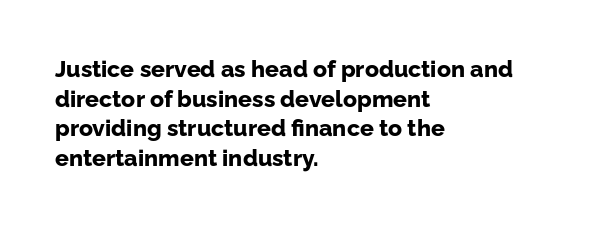
The image shows 23 px bold type, upright; set left-aligned, normal line spacing (1.29x), normal letter spacing, not underlined.
